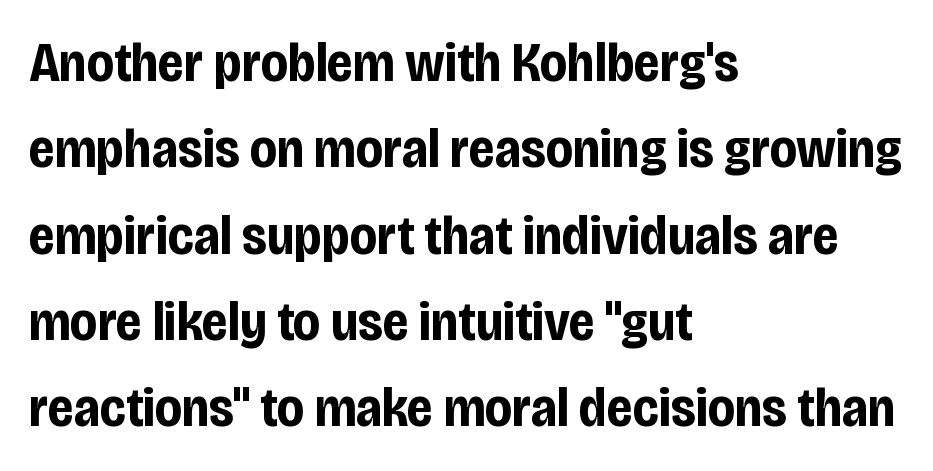
The image shows 55 px bold, condensed sans-serif type, upright; set left-aligned, normal line spacing (1.57x), normal letter spacing, not underlined; low stroke contrast and a large x-height.
